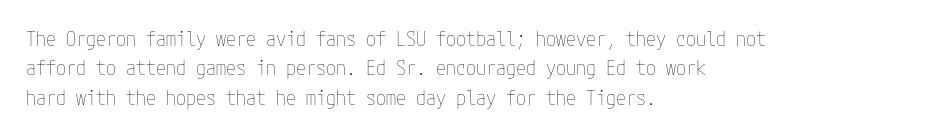
The image shows 20 px text type, upright; set left-aligned, normal line spacing (1.47x), normal letter spacing, not underlined.
